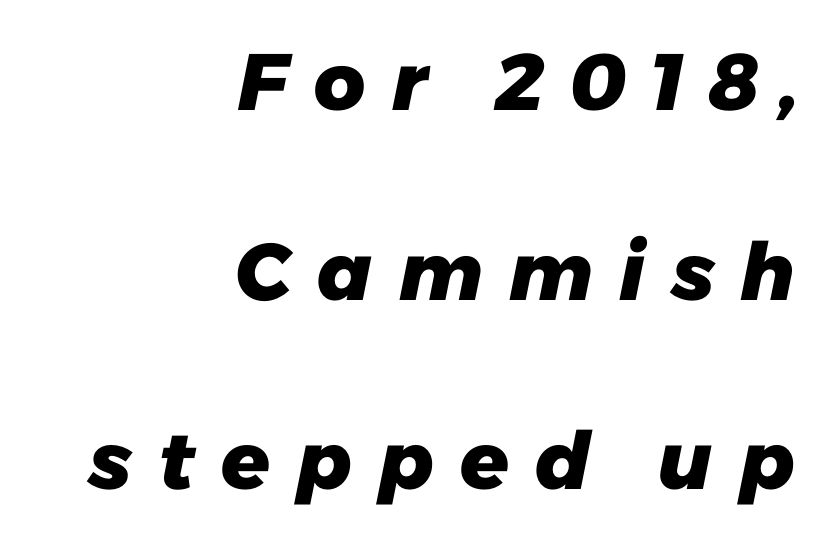
{"serif": "no", "bold": "yes", "weight": "heavy", "width": "normal", "stroke_contrast": "low", "x_height": "medium", "monospaced": "no", "underline": "no", "align": "right", "line_spacing": "loose", "line_spacing_ratio": 2.37, "letter_spacing": "wide", "letter_spacing_em": 0.29, "glyph_px": 80}
